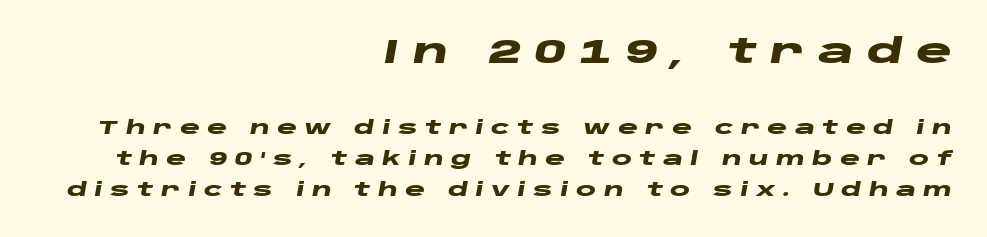
There's an unmistakable incline to the writing here. The emphasis by scale lands on block number one, above. Typeset ragged left — the right edge is the straight one. Looks like regular typesetting: each glyph gets only the width it needs. Underline: absent.
